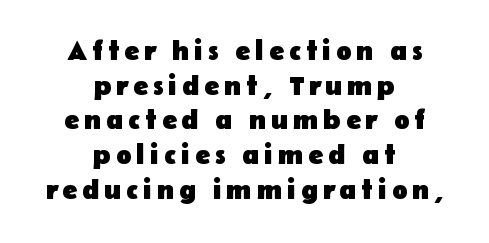
Proportional: the letters do not fall into vertical columns. Underline: absent. In terms of posture, this sample is upright. The font family rendered here belongs to the sans-serif group. The font is running at its bold setting. The lines are quadded center.
